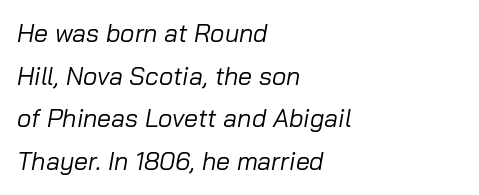
Q: Is the text bold? A: No.
Q: Is the text italic (slanted)? A: Yes, it leans right by about 10 degrees.
Q: Is the text underlined? A: No.
Q: How is the paragraph aligned? A: Left-aligned.
Q: Is the spacing between letters normal or unusually wide? A: Normal.
